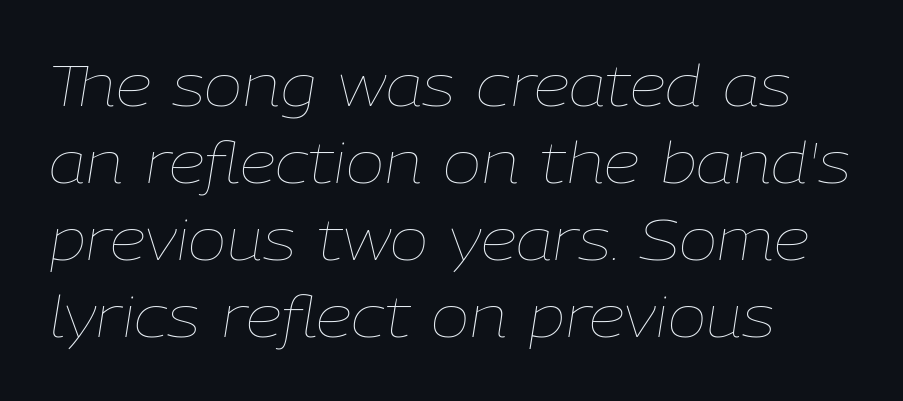
The image shows 58 px thin type, italic (leaning right); set normal line spacing (1.33x), normal letter spacing, not underlined; low stroke contrast and a medium x-height.
